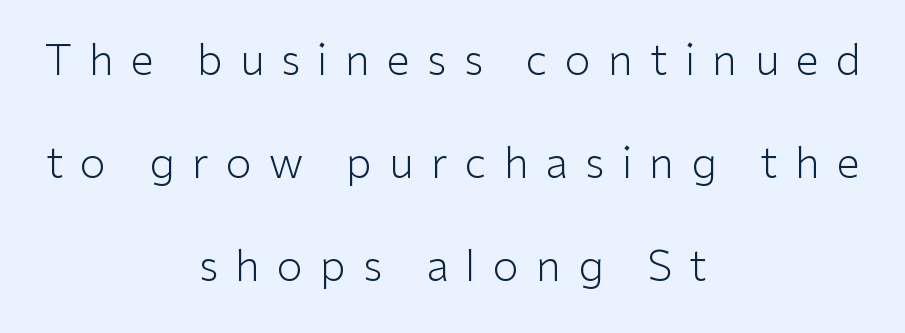
Q: Is the text bold? A: No.
Q: Is the text italic (slanted)? A: No, it is upright.
Q: Is the typeface a serif or a sans-serif typeface? A: Sans-serif.
Q: Is the text underlined? A: No.
Q: How is the paragraph aligned? A: Centered.
Q: Is the spacing between letters normal or unusually wide? A: Unusually wide.
Q: Is the spacing between lines tight, normal or loose? A: Loose.
Q: Width (condensed, normal, or wide)? A: Normal.
Q: Stroke contrast? A: Low.
Q: x-height? A: Medium.
Q: Monospaced? A: No.
